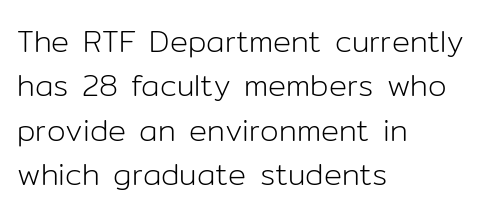
Q: Is the text bold? A: No.
Q: Is the text italic (slanted)? A: No, it is upright.
Q: Is the typeface a serif or a sans-serif typeface? A: Sans-serif.
Q: Is the text underlined? A: No.
Q: How is the paragraph aligned? A: Left-aligned.
Q: Is the spacing between letters normal or unusually wide? A: Normal.
Q: Is the spacing between lines tight, normal or loose? A: Normal.
Q: Width (condensed, normal, or wide)? A: Normal.
Q: Stroke contrast? A: Low.
Q: x-height? A: Medium.
Q: Monospaced? A: No.
